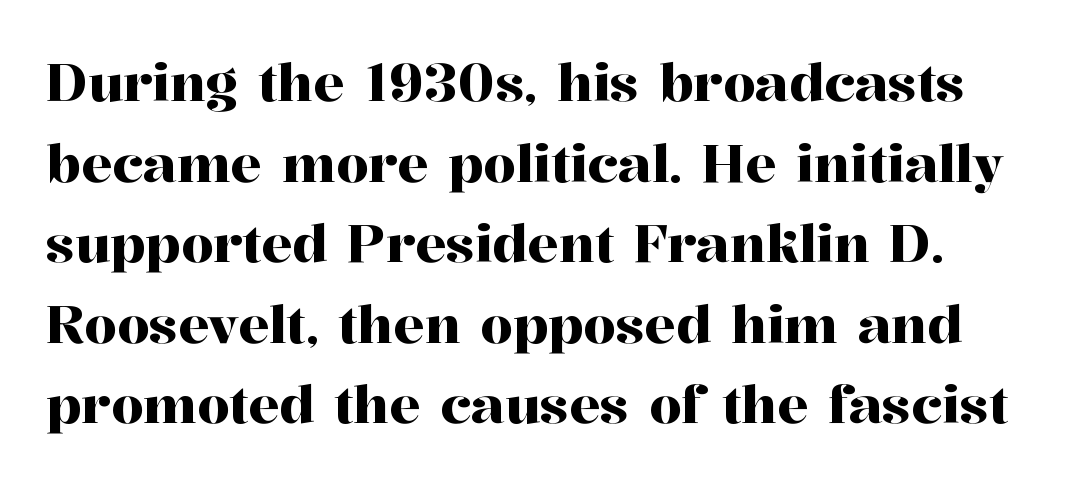
Successive baselines arrive at the customary interval. Honestly, the letter spacing is just normal — you wouldn't notice it. The designer went with a serif here, giving each stem small feet. Quick note: underline off.
